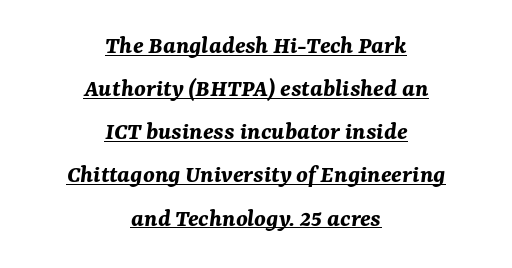
Q: Is the text bold? A: Yes.
Q: Is the text italic (slanted)? A: Yes, it leans right by about 7 degrees.
Q: Is the text underlined? A: Yes.
Q: How is the paragraph aligned? A: Centered.
Q: Is the spacing between letters normal or unusually wide? A: Normal.
Q: Is the spacing between lines tight, normal or loose? A: Normal.
